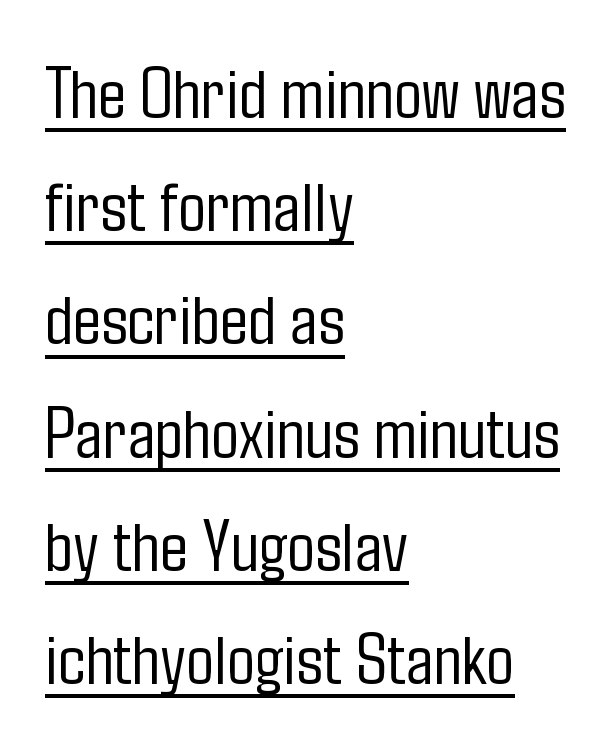
{"serif": "no", "italic": "no", "bold": "no", "weight": "light", "width": "condensed", "stroke_contrast": "low", "x_height": "medium", "monospaced": "no", "underline": "yes", "align": "left", "line_spacing": "normal", "line_spacing_ratio": 1.53, "letter_spacing": "normal", "letter_spacing_em": 0.0, "glyph_px": 74}
